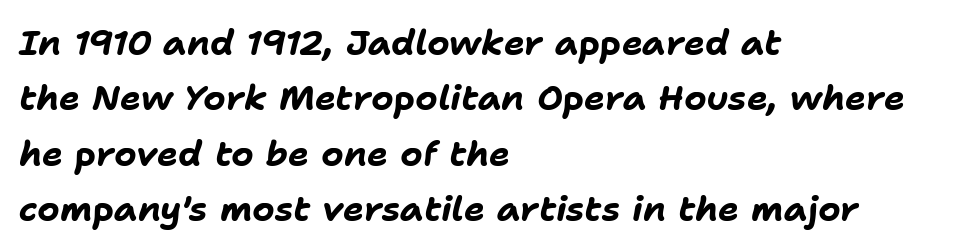
{"italic": "yes", "lean": "right", "slant_degrees": 11, "bold": "yes", "weight": "bold", "width": "normal", "stroke_contrast": "low", "x_height": "medium", "monospaced": "no", "underline": "no", "align": "left", "line_spacing": "normal", "line_spacing_ratio": 1.58, "letter_spacing": "normal", "letter_spacing_em": 0.0, "glyph_px": 35}
